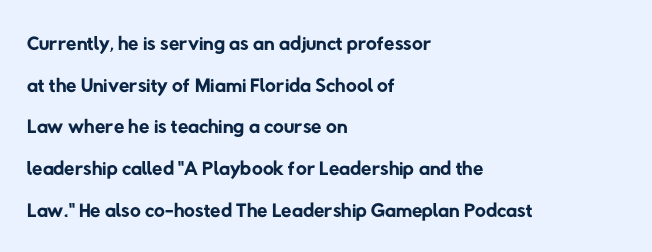
The rows are spaced the way most documents space them. Beneath every word, the page is bare. Stroke mass is kept to a normal reading level or below. These lines are rendered in a variable-pitch font.
